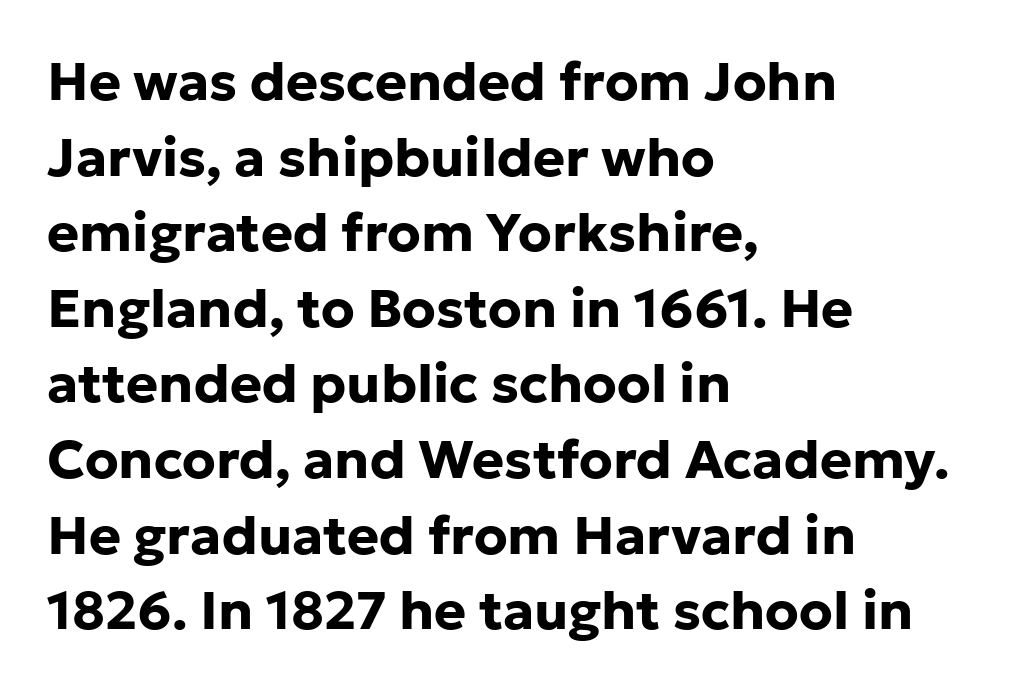
Ordinary non-slanted type is in use. The text block is weighted toward the left margin, trailing off unevenly rightward. The letters advance in unequal steps, a hallmark of proportional type. Typographic density is high because the face is bold.
